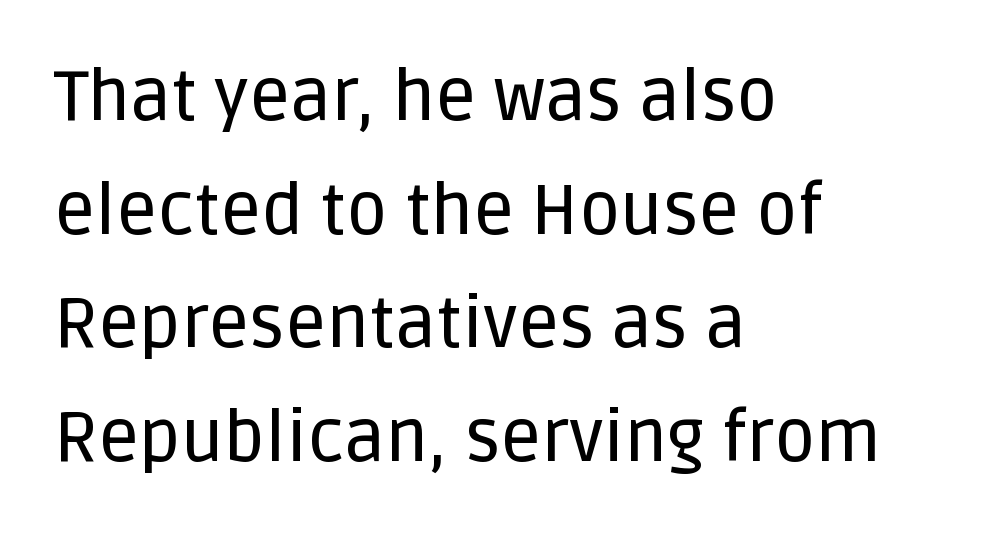
Q: Is the text italic (slanted)? A: No, it is upright.
Q: Is the typeface a serif or a sans-serif typeface? A: Sans-serif.
Q: Is the text underlined? A: No.
Q: How is the paragraph aligned? A: Left-aligned.
Q: Is the spacing between letters normal or unusually wide? A: Normal.
Q: Is the spacing between lines tight, normal or loose? A: Normal.
Q: Width (condensed, normal, or wide)? A: Normal.
Q: Stroke contrast? A: Low.
Q: x-height? A: Large.
Q: Monospaced? A: No.
